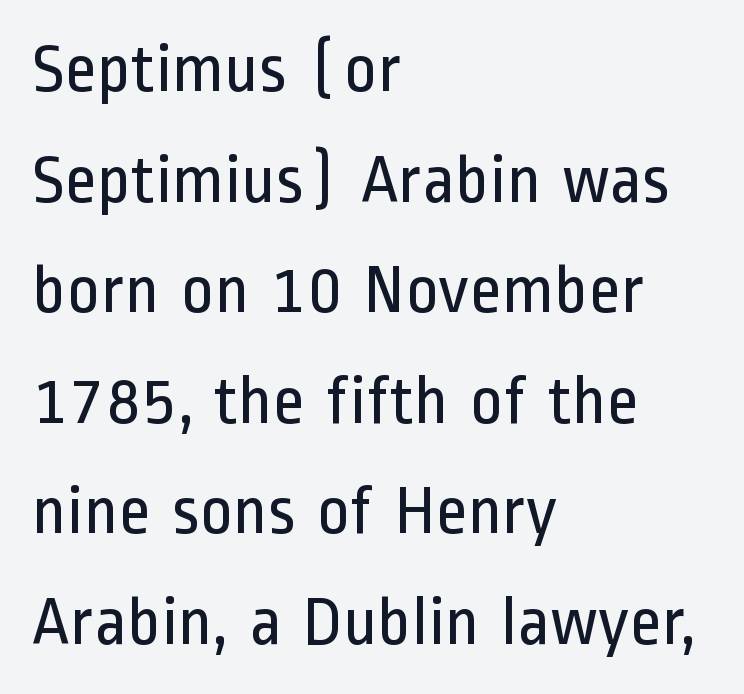
The image shows 70 px regular-weight, condensed sans-serif type, upright; set left-aligned, normal line spacing (1.58x), normal letter spacing, not underlined; low stroke contrast and a medium x-height.
